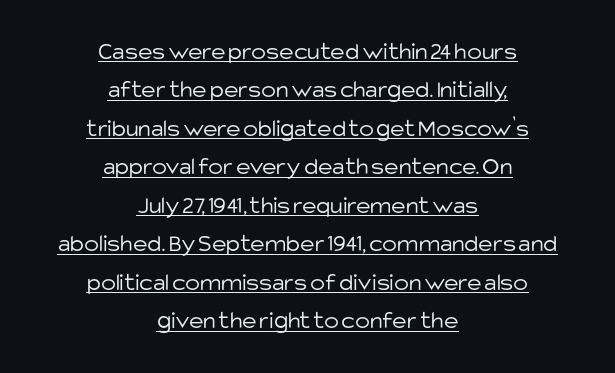
The image shows 25 px text type, upright; set centered, normal line spacing (1.54x), normal letter spacing, underlined.
